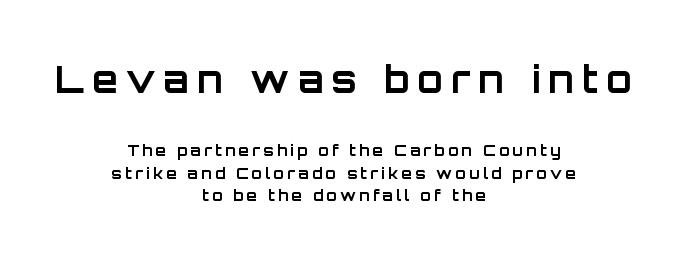
Q: Is the text bold? A: Yes.
Q: Is the text italic (slanted)? A: No, it is upright.
Q: Is the typeface a serif or a sans-serif typeface? A: Sans-serif.
Q: Is the text underlined? A: No.
Q: How is the paragraph aligned? A: Centered.
Q: Is the spacing between letters normal or unusually wide? A: Unusually wide.
Q: Is the spacing between lines tight, normal or loose? A: Normal.
Q: Which block of text is set in a larger size, the first (top) or the second (bottom)? A: The first (top) one.
Q: Width (condensed, normal, or wide)? A: Normal.
Q: Stroke contrast? A: Low.
Q: x-height? A: Large.
Q: Monospaced? A: No.
